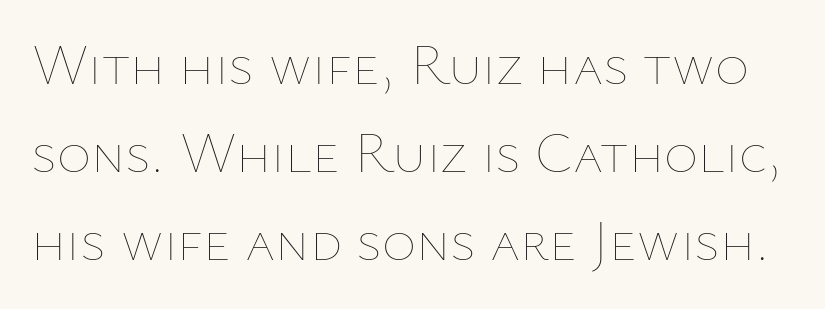
Q: Is the text bold? A: No.
Q: Is the text italic (slanted)? A: No, it is upright.
Q: Is the text underlined? A: No.
Q: Is the spacing between letters normal or unusually wide? A: Normal.
Q: Is the spacing between lines tight, normal or loose? A: Normal.
Q: Width (condensed, normal, or wide)? A: Normal.
Q: Stroke contrast? A: Low.
Q: x-height? A: Medium.
Q: Monospaced? A: No.
